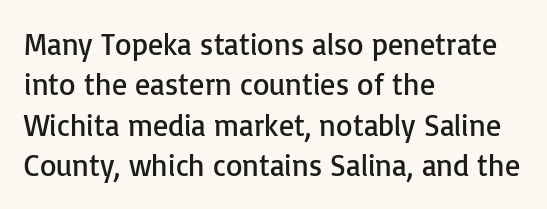
{"serif": "no", "italic": "no", "bold": "no", "weight": "regular", "width": "normal", "stroke_contrast": "low", "x_height": "medium", "monospaced": "no", "underline": "no", "align": "left", "line_spacing": "normal", "line_spacing_ratio": 1.35, "letter_spacing": "normal", "letter_spacing_em": 0.0, "glyph_px": 30}
